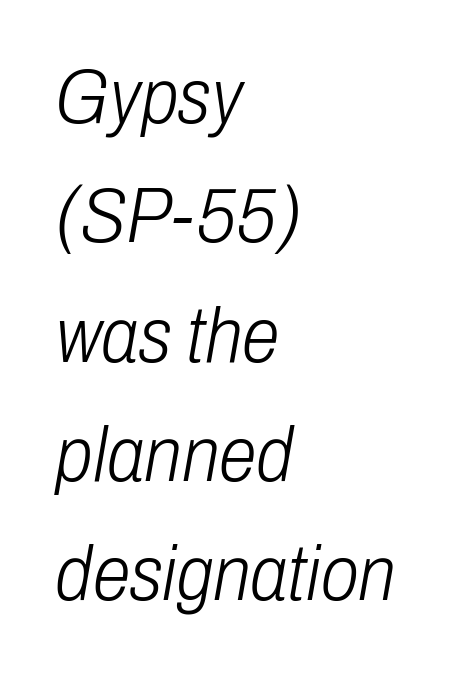
Tracking here is standard; glyphs follow each other at the usual distance. The passage shown is not underscored anywhere. The letters are slanted; this is an italic face. A typesetter would call this proportional, since set widths differ per character. In terms of leading, this rendering sits right in the middle.
